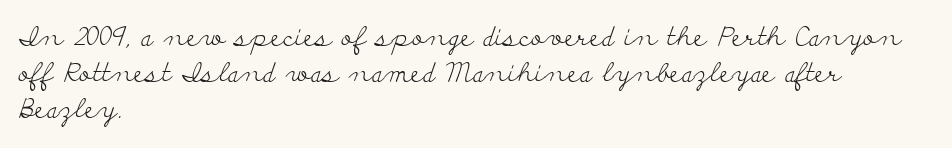
Teacher's note: observe the even left margin — that is flush-left alignment. Students, note that the glyphs here touch the page at normal intervals. Descenders hang freely into open space. Stem width sits at or under what a default text font uses.
